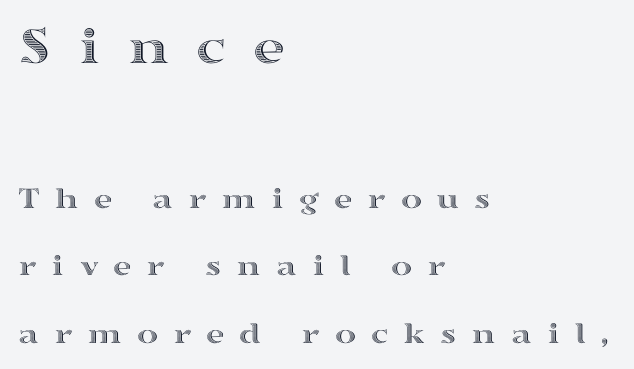
The image shows 56 px wide type, upright; set left-aligned, loose line spacing (2.12x), unusually wide letter spacing (+0.46 em), not underlined; the first (top) block is 1.75x larger; a medium x-height.
